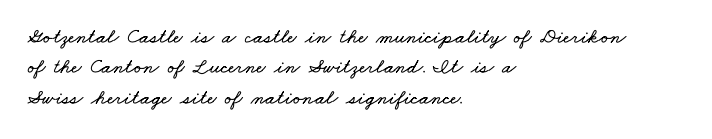
{"underline": "no", "align": "left", "line_spacing": "normal", "line_spacing_ratio": 1.45, "letter_spacing": "normal", "letter_spacing_em": 0.0, "glyph_px": 21}
